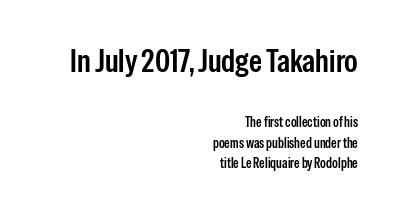
{"serif": "no", "italic": "no", "width": "condensed", "stroke_contrast": "low", "x_height": "medium", "monospaced": "no", "underline": "no", "align": "right", "line_spacing": "normal", "line_spacing_ratio": 1.45, "letter_spacing": "normal", "letter_spacing_em": 0.0, "larger_block": "first", "size_ratio": 2.36, "glyph_px": 33}
